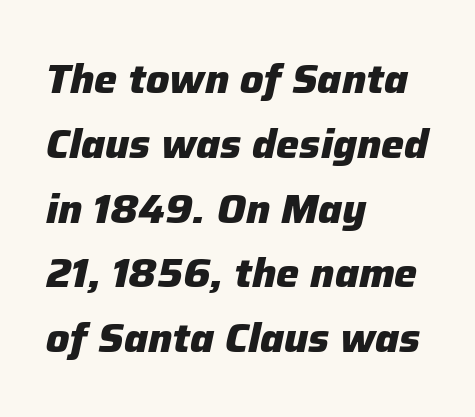
{"italic": "yes", "lean": "right", "slant_degrees": 12, "bold": "yes", "weight": "heavy", "width": "normal", "stroke_contrast": "low", "x_height": "medium", "monospaced": "no", "underline": "no", "align": "left", "line_spacing": "normal", "line_spacing_ratio": 1.58, "letter_spacing": "normal", "letter_spacing_em": 0.0, "glyph_px": 41}
